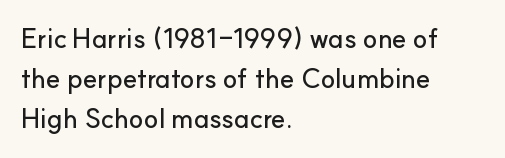
Summary of vertical rhythm: regular, with standard interline spacing. No italicization has been applied; the sample stays upright. One-word summary of the alignment: left. The line texture is even and compact thanks to regular tracking. The space directly below the letters is spotless.
